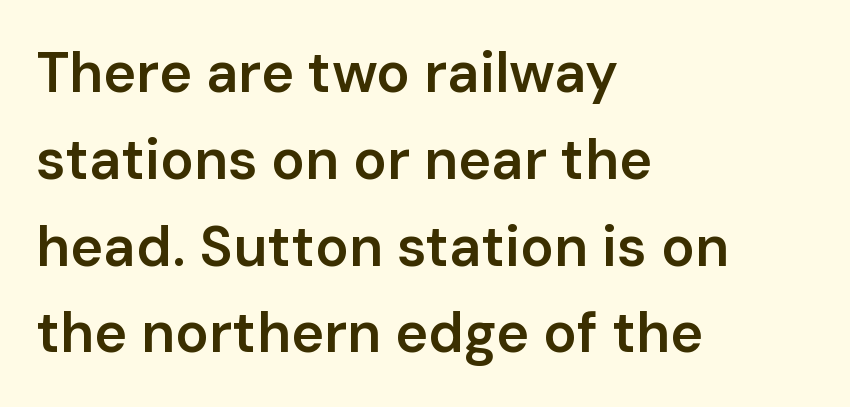
Q: Is the text bold? A: Semi-bold.
Q: Is the text italic (slanted)? A: No, it is upright.
Q: Is the typeface a serif or a sans-serif typeface? A: Sans-serif.
Q: Is the text underlined? A: No.
Q: How is the paragraph aligned? A: Left-aligned.
Q: Is the spacing between letters normal or unusually wide? A: Normal.
Q: Is the spacing between lines tight, normal or loose? A: Normal.
Q: Width (condensed, normal, or wide)? A: Normal.
Q: Stroke contrast? A: Low.
Q: x-height? A: Medium.
Q: Monospaced? A: No.
